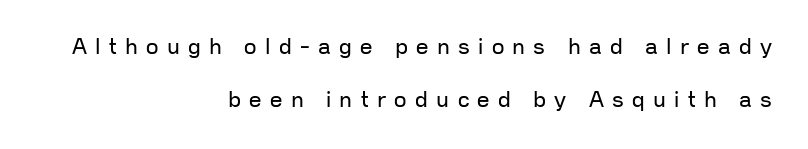
Q: Is the text bold? A: No.
Q: Is the text italic (slanted)? A: No, it is upright.
Q: Is the text underlined? A: No.
Q: How is the paragraph aligned? A: Right-aligned.
Q: Is the spacing between letters normal or unusually wide? A: Unusually wide.
Q: Is the spacing between lines tight, normal or loose? A: Loose.
